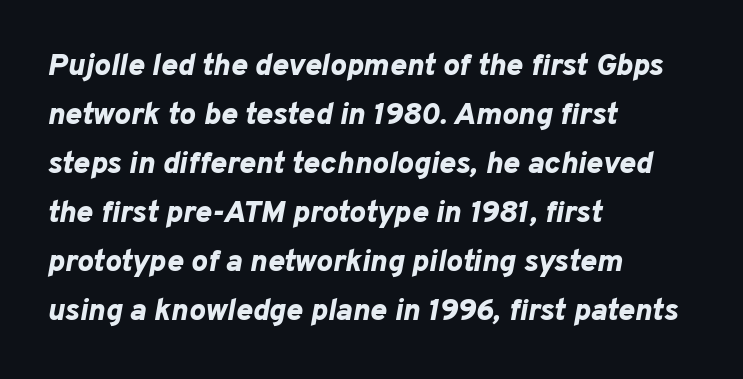
Q: Is the text bold? A: Yes.
Q: Is the text italic (slanted)? A: Yes, it leans right by about 10 degrees.
Q: Is the text underlined? A: No.
Q: How is the paragraph aligned? A: Left-aligned.
Q: Is the spacing between letters normal or unusually wide? A: Normal.
Q: Is the spacing between lines tight, normal or loose? A: Normal.
Q: Width (condensed, normal, or wide)? A: Normal.
Q: Stroke contrast? A: Low.
Q: x-height? A: Medium.
Q: Monospaced? A: No.
